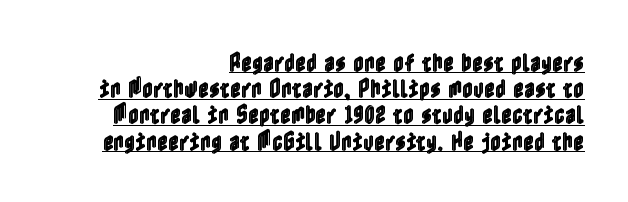
Q: Is the text italic (slanted)? A: No, it is upright.
Q: Is the text underlined? A: Yes.
Q: How is the paragraph aligned? A: Right-aligned.
Q: Is the spacing between letters normal or unusually wide? A: Normal.
Q: Is the spacing between lines tight, normal or loose? A: Normal.
